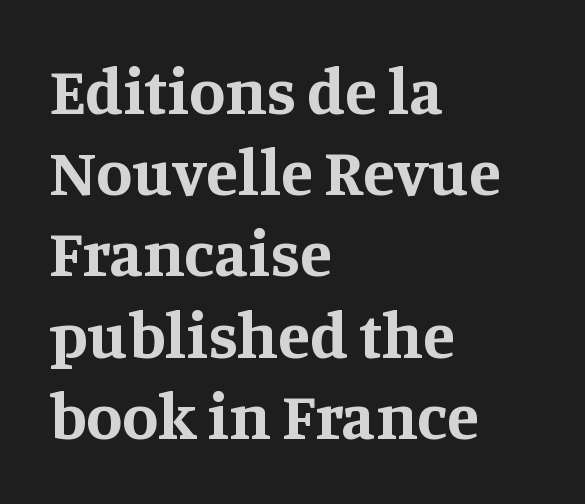
These lines stack with their left ends in a neat column. The lettering holds an erect, upright posture throughout. Typographic density is high because the face is bold. Clear beneath every line of the passage.
